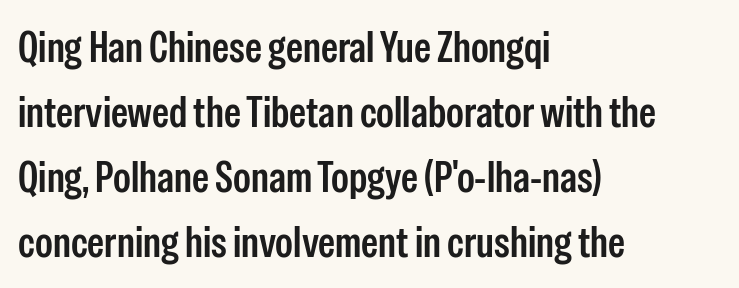
The glyphs in this specimen are sans serif. The face used here is proportionally spaced, like ordinary book or web type. Does the lettering tilt? It doesn't — this is upright. Has an underline been added? It has not. Each word holds together tightly as a unit, with standard inter-letter gaps. The rendering anchors every line to the left-hand side.
